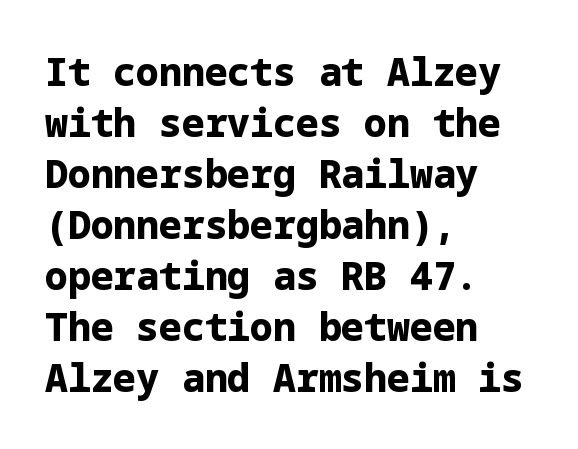
Posture: upright roman. What weight is shown? A full bold with thick strokes. In CSS terms this would be text-align: left. A sans-serif font was chosen for this passage. Regular leading. The baseline area is clear.
